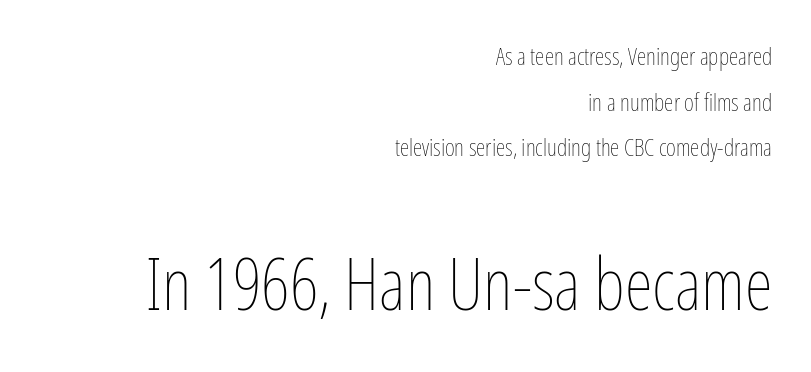
The image shows 72 px thin, condensed type, upright; set right-aligned, loose line spacing (1.9x), normal letter spacing, not underlined; the second (bottom) block is 3.0x larger; low stroke contrast and a medium x-height.
